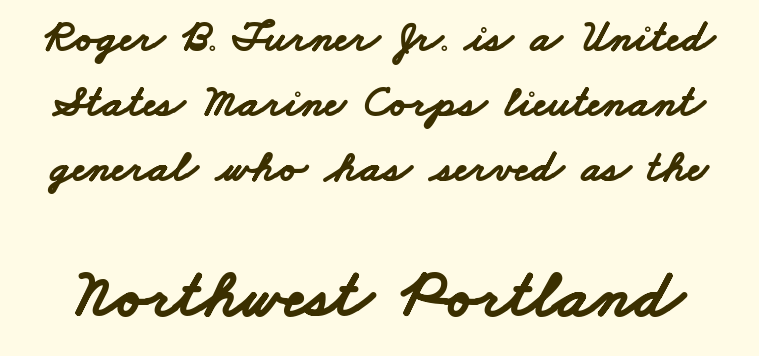
{"serif": "no", "bold": "yes", "weight": "bold", "width": "wide", "stroke_contrast": "low", "x_height": "small", "monospaced": "no", "underline": "no", "line_spacing": "normal", "line_spacing_ratio": 1.44, "letter_spacing": "normal", "letter_spacing_em": 0.0, "larger_block": "second", "size_ratio": 1.51, "glyph_px": 68}
